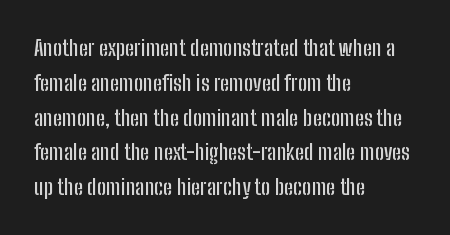
The image shows 22 px text type, upright; set left-aligned, normal line spacing (1.58x), normal letter spacing, not underlined.
